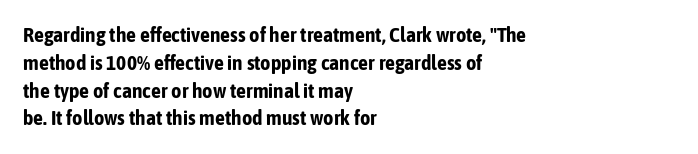
Q: Is the text bold? A: Yes.
Q: Is the text italic (slanted)? A: No, it is upright.
Q: Is the text underlined? A: No.
Q: How is the paragraph aligned? A: Left-aligned.
Q: Is the spacing between letters normal or unusually wide? A: Normal.
Q: Is the spacing between lines tight, normal or loose? A: Normal.
